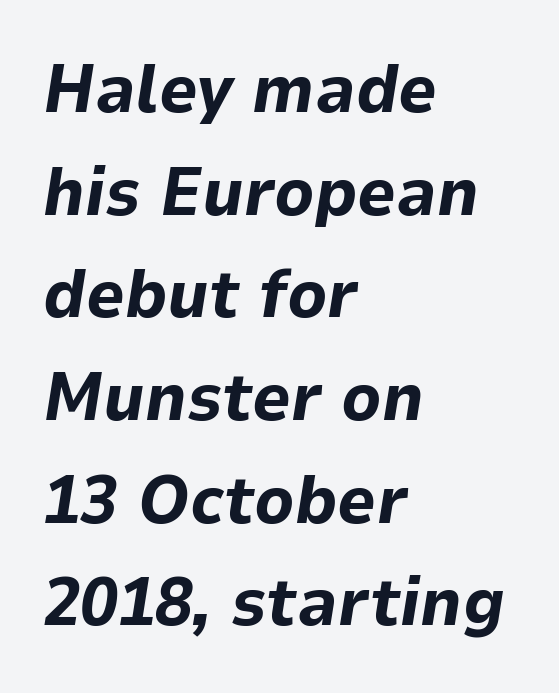
Q: Is the text bold? A: Yes.
Q: Is the text italic (slanted)? A: Yes, it leans right by about 9 degrees.
Q: Is the text underlined? A: No.
Q: How is the paragraph aligned? A: Left-aligned.
Q: Is the spacing between letters normal or unusually wide? A: Normal.
Q: Is the spacing between lines tight, normal or loose? A: Normal.
Q: Width (condensed, normal, or wide)? A: Normal.
Q: Stroke contrast? A: Low.
Q: x-height? A: Medium.
Q: Monospaced? A: No.
